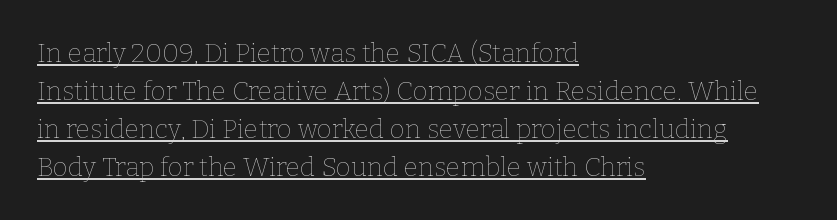
The image shows 26 px text type, upright; set left-aligned, normal line spacing (1.46x), normal letter spacing, underlined.
